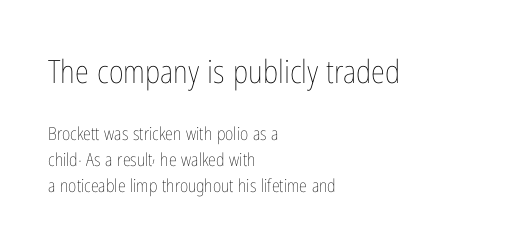
Is the lower block the larger one? No — the upper block carries the bigger type. The space between consecutive lines is moderate. Descenders are the only things crossing below the line. The face used here is proportionally spaced, like ordinary book or web type.
